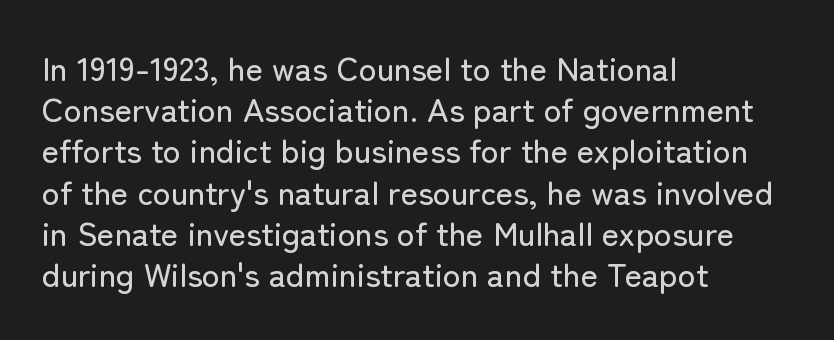
Q: Is the text italic (slanted)? A: No, it is upright.
Q: Is the typeface a serif or a sans-serif typeface? A: Sans-serif.
Q: Is the text underlined? A: No.
Q: How is the paragraph aligned? A: Left-aligned.
Q: Is the spacing between letters normal or unusually wide? A: Normal.
Q: Is the spacing between lines tight, normal or loose? A: Normal.
Q: Width (condensed, normal, or wide)? A: Normal.
Q: Stroke contrast? A: Low.
Q: x-height? A: Medium.
Q: Monospaced? A: No.
